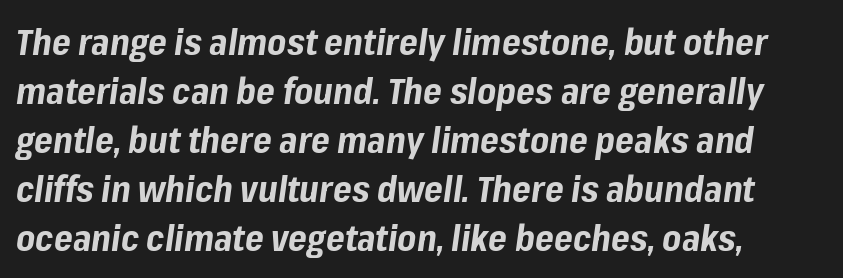
{"italic": "yes", "lean": "right", "slant_degrees": 8, "bold": "yes", "weight": "bold", "width": "normal", "stroke_contrast": "low", "x_height": "medium", "monospaced": "no", "underline": "no", "align": "left", "line_spacing": "normal", "line_spacing_ratio": 1.36, "letter_spacing": "normal", "letter_spacing_em": 0.0, "glyph_px": 36}
